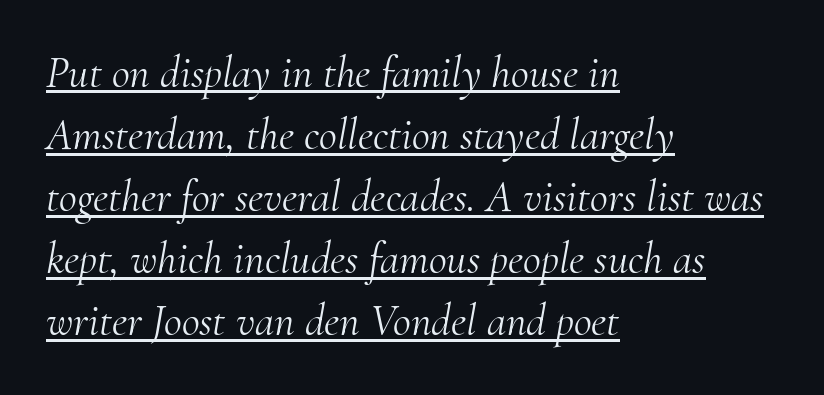
Q: Is the text bold? A: No.
Q: Is the text italic (slanted)? A: Yes, it leans right by about 10 degrees.
Q: Is the typeface a serif or a sans-serif typeface? A: Serif.
Q: Is the text underlined? A: Yes.
Q: How is the paragraph aligned? A: Left-aligned.
Q: Is the spacing between letters normal or unusually wide? A: Normal.
Q: Is the spacing between lines tight, normal or loose? A: Normal.
Q: Width (condensed, normal, or wide)? A: Normal.
Q: Stroke contrast? A: Medium.
Q: x-height? A: Small.
Q: Monospaced? A: No.
